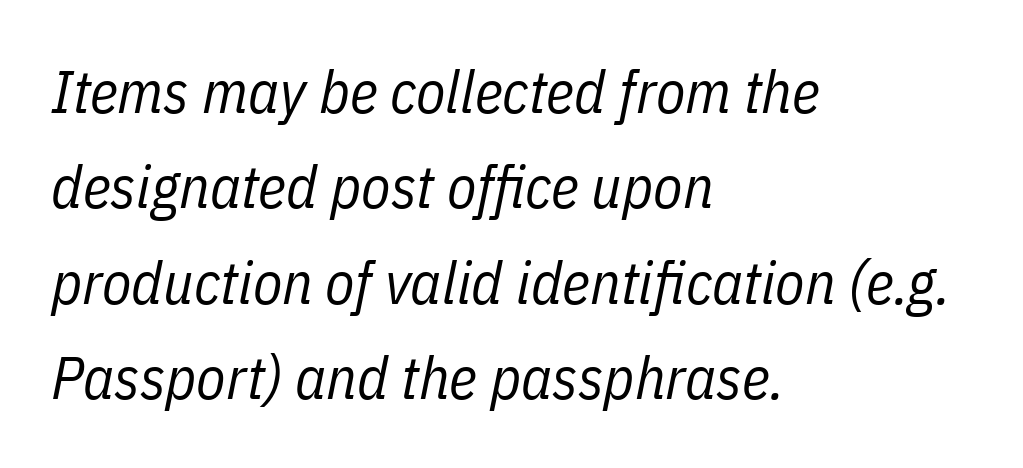
The lines in this sample share a left origin and differ only in where they stop. Summary of weight: not heavy and not bold. You could call the tracking neutral — neither tight nor loose. Only glyphs here, with clear space below each row. Varying glyph widths throughout — classic text-font behaviour.
